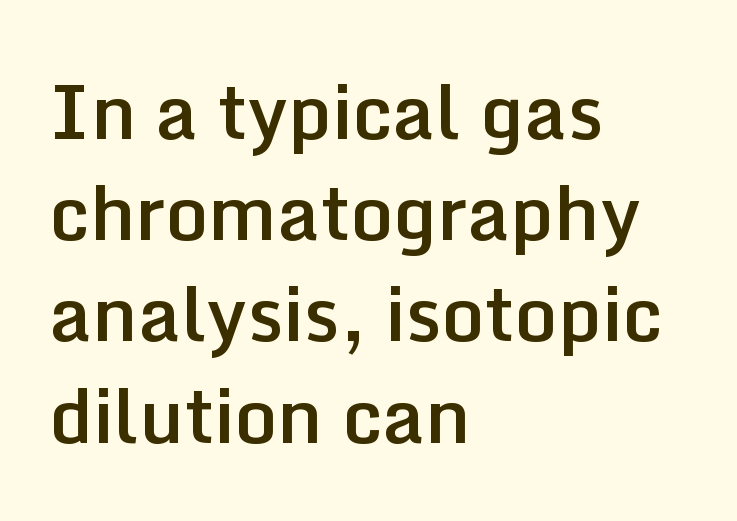
{"serif": "no", "italic": "no", "bold": "semi", "weight": "semibold", "width": "normal", "stroke_contrast": "low", "x_height": "medium", "monospaced": "no", "underline": "no", "align": "left", "line_spacing": "normal", "line_spacing_ratio": 1.35, "letter_spacing": "normal", "letter_spacing_em": 0.0, "glyph_px": 75}
